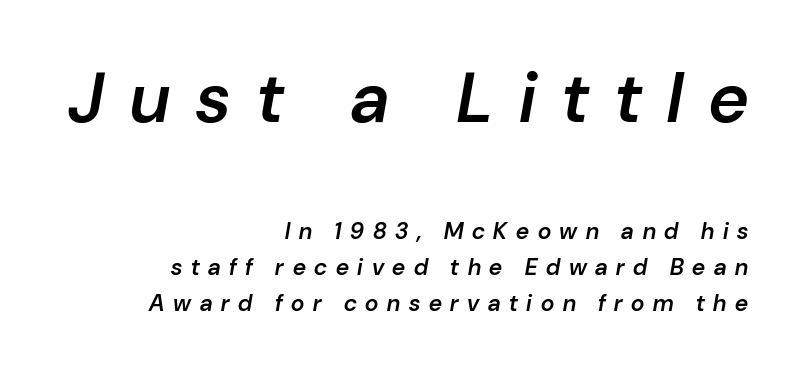
Evenly set lines give the paragraph a standard silhouette. Slanted lettering throughout. Stroke thickness is moderately raised; the sample reads as semibold. Each letter keeps its own natural width here, so spacing adapts to shape.
